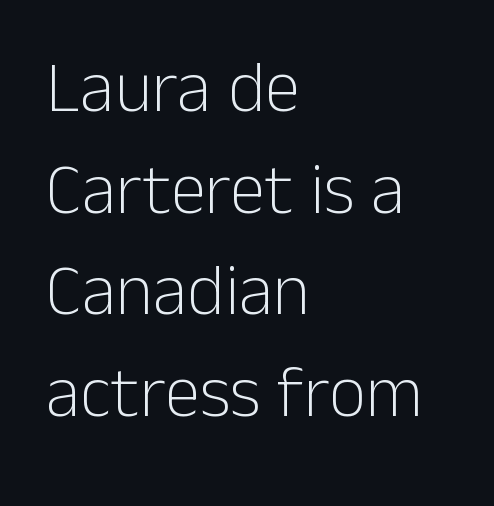
Q: Is the text bold? A: No.
Q: Is the text italic (slanted)? A: No, it is upright.
Q: Is the typeface a serif or a sans-serif typeface? A: Sans-serif.
Q: Is the text underlined? A: No.
Q: How is the paragraph aligned? A: Left-aligned.
Q: Is the spacing between letters normal or unusually wide? A: Normal.
Q: Is the spacing between lines tight, normal or loose? A: Normal.
Q: Width (condensed, normal, or wide)? A: Normal.
Q: Stroke contrast? A: Low.
Q: x-height? A: Medium.
Q: Monospaced? A: No.
